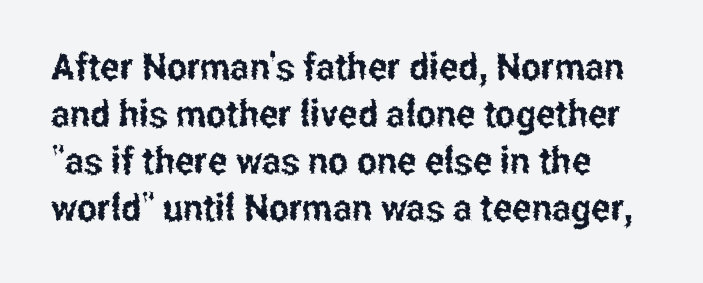
Q: Is the text italic (slanted)? A: No, it is upright.
Q: Is the typeface a serif or a sans-serif typeface? A: Sans-serif.
Q: Is the text underlined? A: No.
Q: How is the paragraph aligned? A: Left-aligned.
Q: Is the spacing between letters normal or unusually wide? A: Normal.
Q: Width (condensed, normal, or wide)? A: Condensed.
Q: Stroke contrast? A: Low.
Q: x-height? A: Medium.
Q: Monospaced? A: No.
